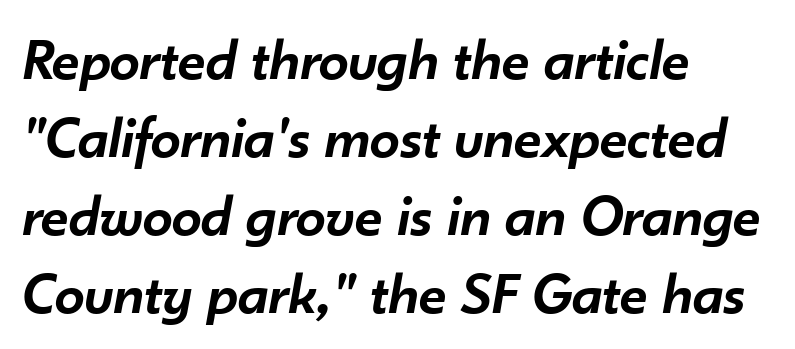
Q: Is the text bold? A: Semi-bold.
Q: Is the text italic (slanted)? A: Yes, it leans right by about 10 degrees.
Q: Is the text underlined? A: No.
Q: How is the paragraph aligned? A: Left-aligned.
Q: Is the spacing between letters normal or unusually wide? A: Normal.
Q: Is the spacing between lines tight, normal or loose? A: Normal.
Q: Width (condensed, normal, or wide)? A: Normal.
Q: Stroke contrast? A: Low.
Q: x-height? A: Small.
Q: Monospaced? A: No.
